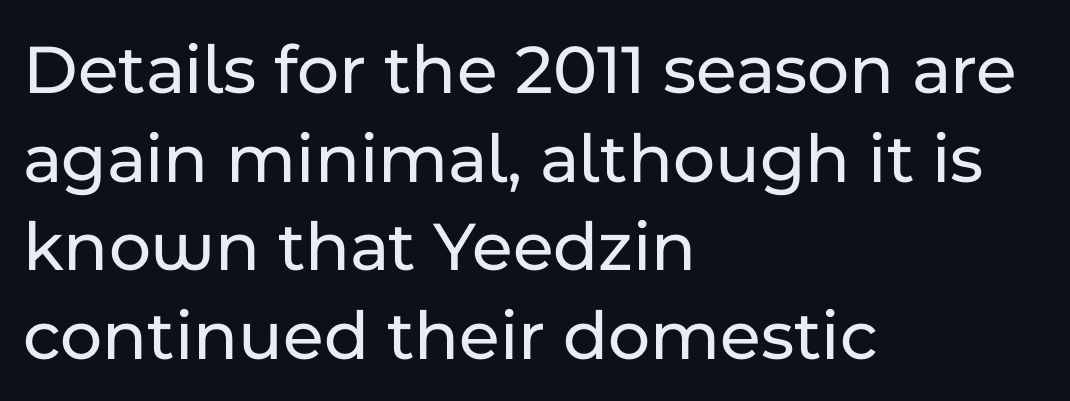
Q: Is the text italic (slanted)? A: No, it is upright.
Q: Is the typeface a serif or a sans-serif typeface? A: Sans-serif.
Q: Is the text underlined? A: No.
Q: How is the paragraph aligned? A: Left-aligned.
Q: Is the spacing between letters normal or unusually wide? A: Normal.
Q: Width (condensed, normal, or wide)? A: Normal.
Q: Stroke contrast? A: Low.
Q: x-height? A: Medium.
Q: Monospaced? A: No.
